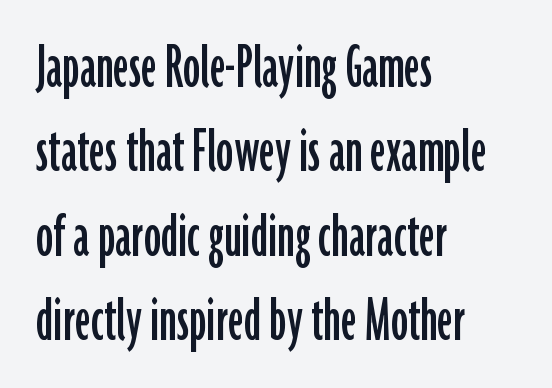
Q: Is the text italic (slanted)? A: No, it is upright.
Q: Is the typeface a serif or a sans-serif typeface? A: Sans-serif.
Q: Is the text underlined? A: No.
Q: How is the paragraph aligned? A: Left-aligned.
Q: Is the spacing between letters normal or unusually wide? A: Normal.
Q: Width (condensed, normal, or wide)? A: Condensed.
Q: Stroke contrast? A: Low.
Q: x-height? A: Medium.
Q: Monospaced? A: No.
